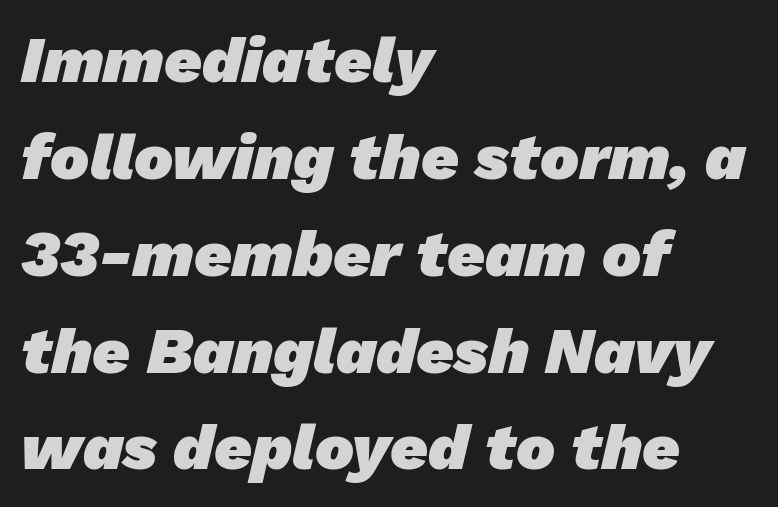
The image shows 65 px heavy sans-serif type; set left-aligned, normal line spacing (1.49x), normal letter spacing, not underlined; low stroke contrast and a medium x-height.
